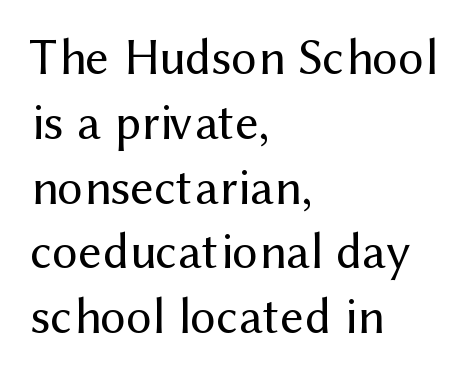
Q: Is the text bold? A: No.
Q: Is the text italic (slanted)? A: No, it is upright.
Q: Is the typeface a serif or a sans-serif typeface? A: Sans-serif.
Q: Is the text underlined? A: No.
Q: How is the paragraph aligned? A: Left-aligned.
Q: Is the spacing between letters normal or unusually wide? A: Normal.
Q: Is the spacing between lines tight, normal or loose? A: Normal.
Q: Width (condensed, normal, or wide)? A: Normal.
Q: Stroke contrast? A: Medium.
Q: x-height? A: Medium.
Q: Monospaced? A: No.
